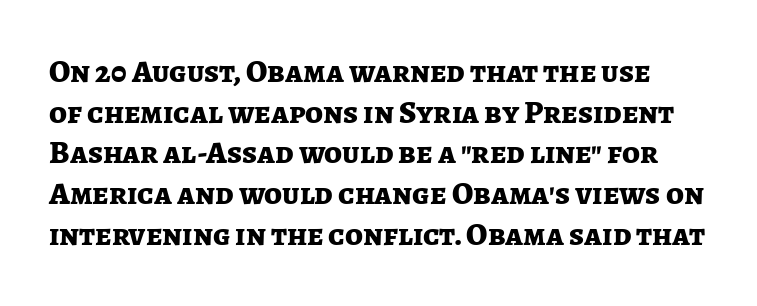
{"serif": "no", "italic": "no", "bold": "yes", "weight": "bold", "width": "normal", "stroke_contrast": "low", "x_height": "medium", "monospaced": "no", "underline": "no", "line_spacing": "normal", "line_spacing_ratio": 1.27, "letter_spacing": "normal", "letter_spacing_em": 0.0, "glyph_px": 32}
